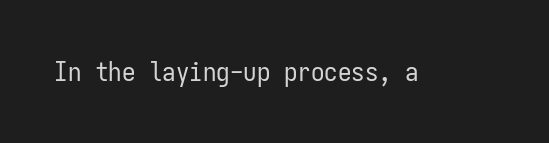
Has an underline been added? It has not. The type is set solid horizontally, with unmodified tracking. The characters are drawn with everyday or finer stroke widths. Every character sits straight up, as roman type does.
